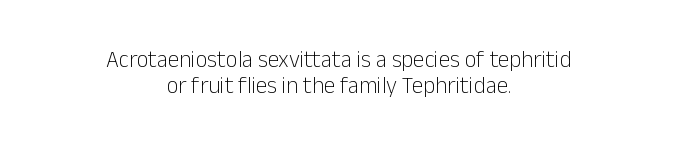
Q: Is the text bold? A: No.
Q: Is the text italic (slanted)? A: No, it is upright.
Q: Is the text underlined? A: No.
Q: How is the paragraph aligned? A: Centered.
Q: Is the spacing between letters normal or unusually wide? A: Normal.
Q: Is the spacing between lines tight, normal or loose? A: Tight.
